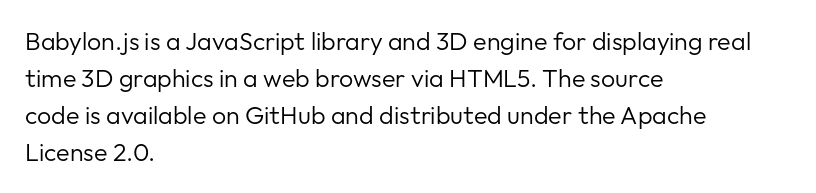
Q: Is the text bold? A: No.
Q: Is the text italic (slanted)? A: No, it is upright.
Q: Is the text underlined? A: No.
Q: How is the paragraph aligned? A: Left-aligned.
Q: Is the spacing between letters normal or unusually wide? A: Normal.
Q: Is the spacing between lines tight, normal or loose? A: Normal.
